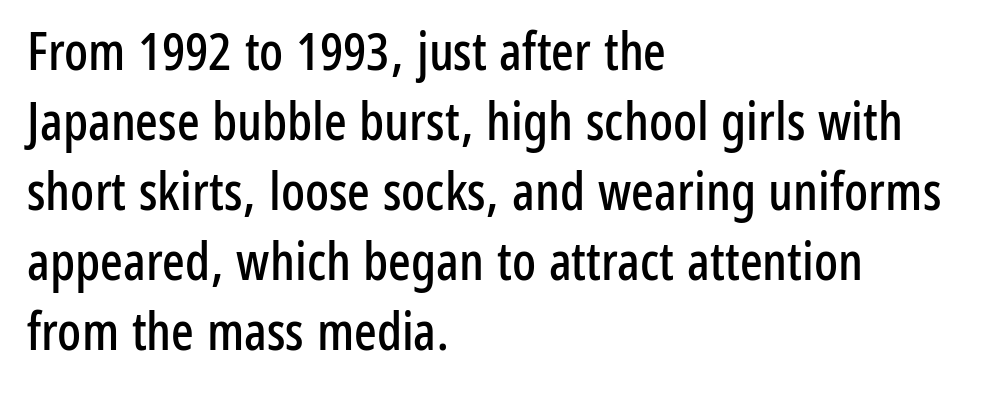
{"serif": "no", "italic": "no", "width": "condensed", "stroke_contrast": "low", "x_height": "medium", "monospaced": "no", "underline": "no", "align": "left", "line_spacing": "normal", "line_spacing_ratio": 1.32, "letter_spacing": "normal", "letter_spacing_em": 0.0, "glyph_px": 53}
